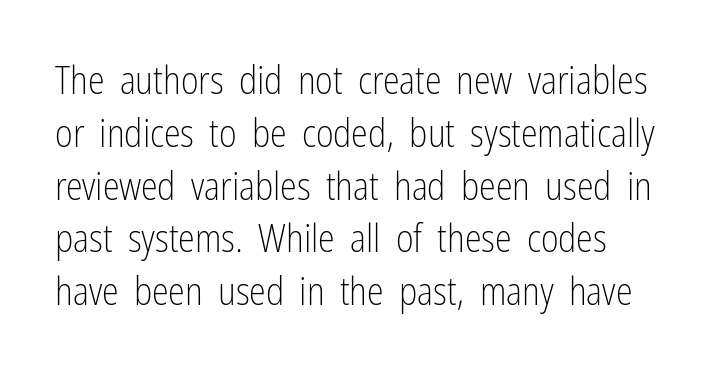
This rendering leaves character spacing at its baseline value. Each stroke keeps to a modest, everyday thickness or less. How would I describe the line gaps? Plain and ordinary. Quick note: underline off. The lines are quadded left.
